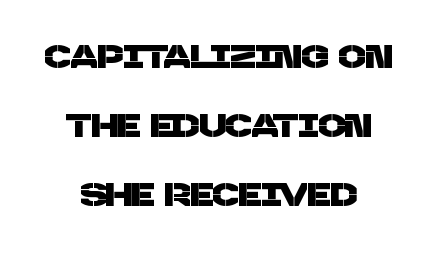
The image shows 32 px sans-serif type; set centered, loose line spacing (2.16x), normal letter spacing, not underlined; low stroke contrast and a large x-height.
